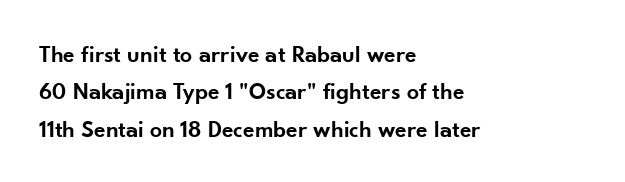
The image shows 24 px text type, upright; set left-aligned, normal line spacing (1.56x), normal letter spacing, not underlined.
